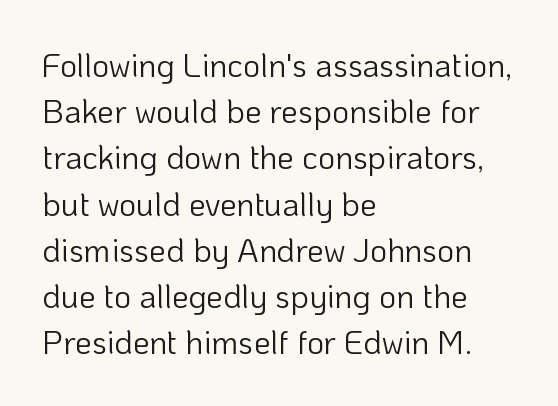
{"serif": "no", "italic": "no", "bold": "no", "weight": "light", "width": "normal", "stroke_contrast": "low", "x_height": "medium", "monospaced": "no", "underline": "no", "align": "left", "line_spacing": "normal", "line_spacing_ratio": 1.4, "letter_spacing": "normal", "letter_spacing_em": 0.0, "glyph_px": 33}
